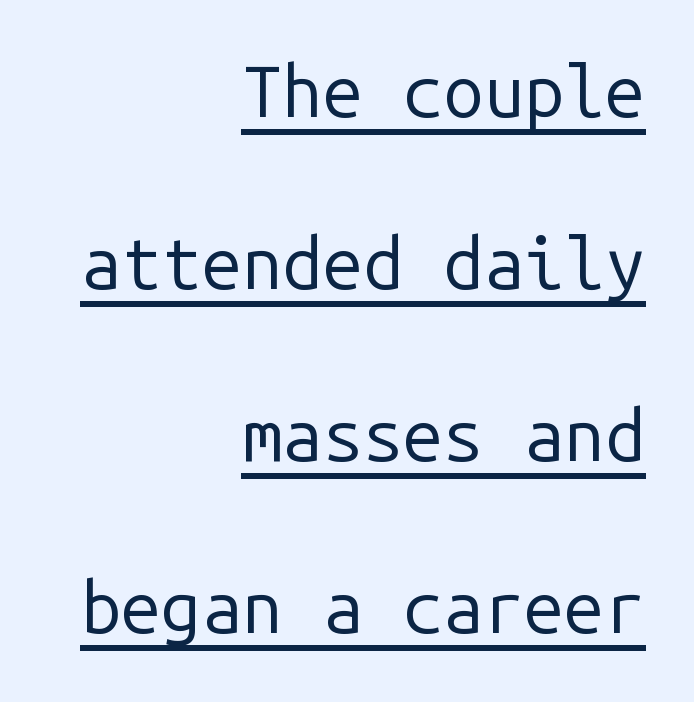
The image shows 72 px regular-weight sans-serif type, upright, monospaced; set right-aligned, loose line spacing (2.39x), normal letter spacing, underlined; low stroke contrast and a medium x-height.
